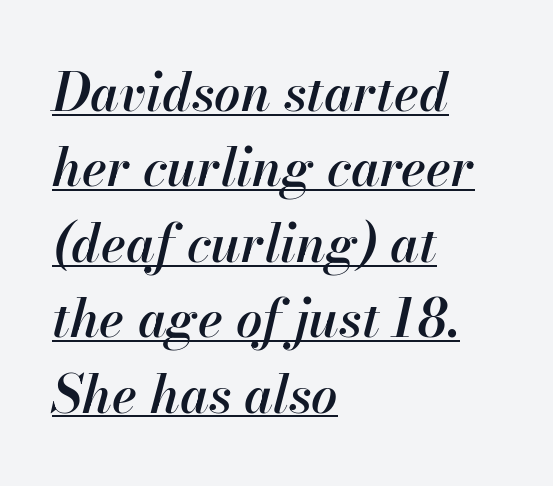
The image shows 52 px semibold type, italic (leaning right); set left-aligned, normal line spacing (1.45x), normal letter spacing, underlined; high stroke contrast and a small x-height.
